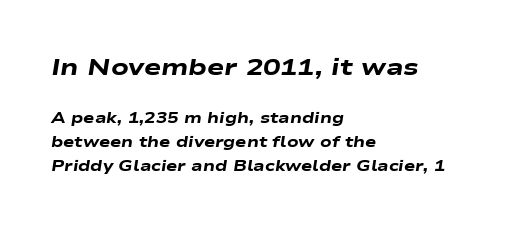
Q: Is the text bold? A: Yes.
Q: Is the text italic (slanted)? A: Yes, it leans right by about 9 degrees.
Q: Is the text underlined? A: No.
Q: How is the paragraph aligned? A: Left-aligned.
Q: Is the spacing between letters normal or unusually wide? A: Normal.
Q: Is the spacing between lines tight, normal or loose? A: Normal.
Q: Which block of text is set in a larger size, the first (top) or the second (bottom)? A: The first (top) one.
